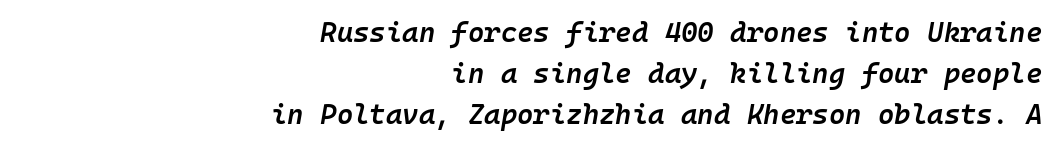
The image shows 28 px semibold type, italic (leaning right), monospaced; set right-aligned, normal line spacing (1.47x), normal letter spacing, not underlined; low stroke contrast and a medium x-height.
